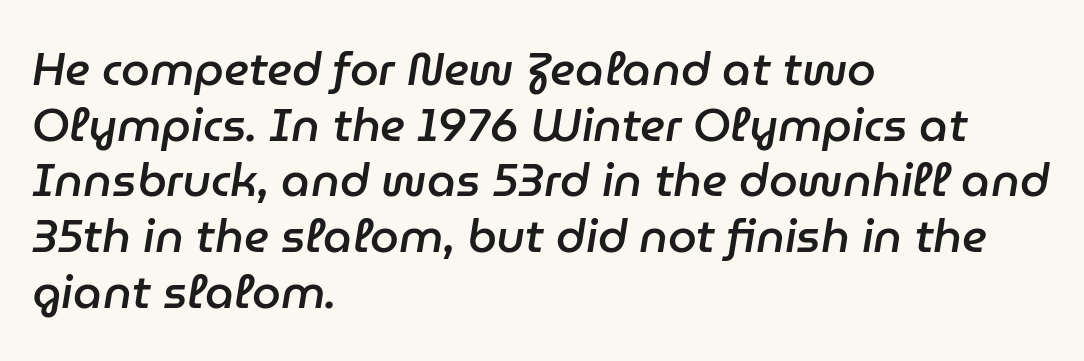
The image shows 46 px semibold type, italic (leaning right); set left-aligned, line spacing 1.21x, normal letter spacing, not underlined; low stroke contrast and a medium x-height.
